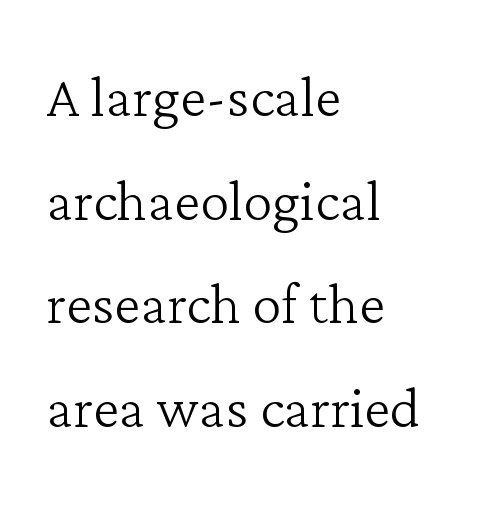
Is there any slant? The stems are plumb. The block of text has a typical density, with ordinary space between rows. Bold? No — there's no thickening of the strokes. Note: serifs present on the glyphs. This sample has the flowing, uneven cadence of proportional lettering. Rule under the text: the space is simply empty.
